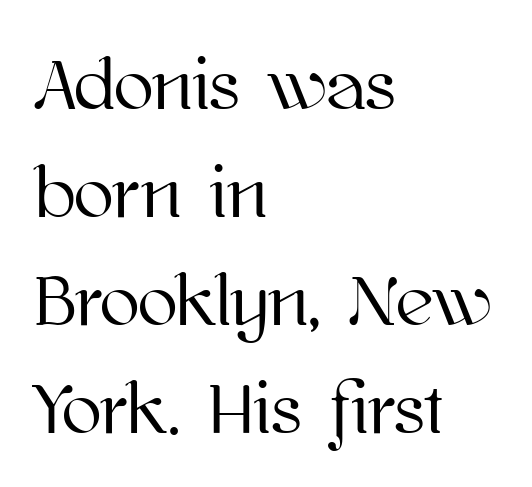
The tracking reads as untouched default to a designer's eye. Leftover space on each line is placed entirely after the last word. Rule under the text: the space is simply empty. The lettering holds an erect, upright posture throughout.
